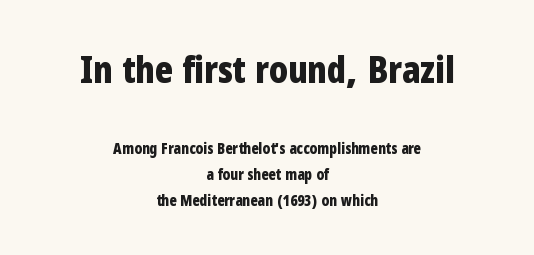
A typesetter would call this zero additional tracking. The letters in the upper block stand taller than those in the block below. The designer went with a sans here, leaving each stem footless. The space directly below the letters is spotless. Is the block centered? Yes — each line is placed symmetrically about the middle. As a designer I'd log this as weight 700, bold.
